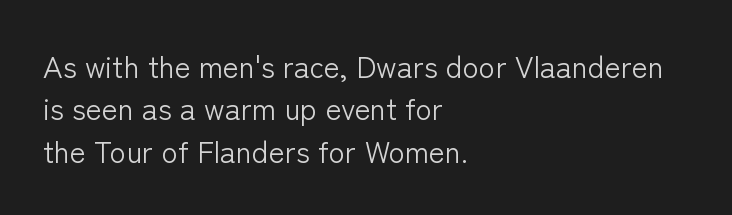
Q: Is the text bold? A: No.
Q: Is the text italic (slanted)? A: No, it is upright.
Q: Is the typeface a serif or a sans-serif typeface? A: Sans-serif.
Q: Is the text underlined? A: No.
Q: How is the paragraph aligned? A: Left-aligned.
Q: Is the spacing between letters normal or unusually wide? A: Normal.
Q: Is the spacing between lines tight, normal or loose? A: Normal.
Q: Width (condensed, normal, or wide)? A: Normal.
Q: Stroke contrast? A: Low.
Q: x-height? A: Medium.
Q: Monospaced? A: No.
